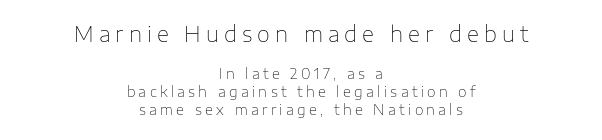
{"italic": "no", "bold": "no", "underline": "no", "align": "center", "line_spacing": "normal", "line_spacing_ratio": 1.29, "letter_spacing": "wide", "letter_spacing_em": 0.24, "larger_block": "first", "size_ratio": 1.5, "glyph_px": 21}
